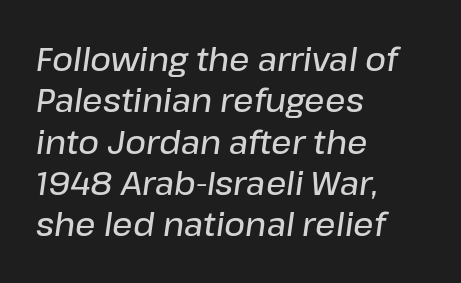
The image shows 32 px semibold type, italic (leaning right); set left-aligned, normal line spacing (1.29x), normal letter spacing, not underlined; low stroke contrast and a medium x-height.
